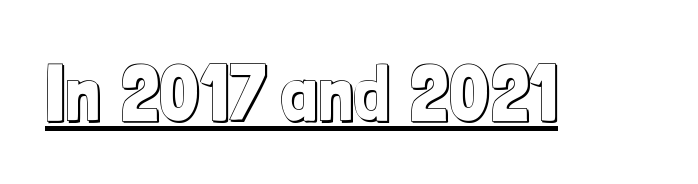
The image shows 79 px condensed type, upright; set normal letter spacing, underlined; a medium x-height.
